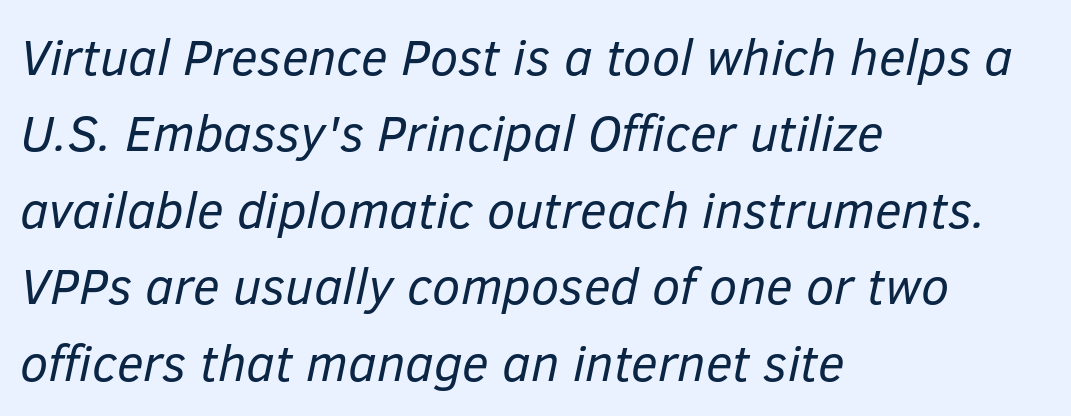
How are the letters spaced? Ordinarily, with no added tracking. Which margin do the lines hug? The left one — the right edge is uneven. A quiet, ordinary-to-light weight characterises the typeface. Leading: standard. The glyphs are unaccompanied by any horizontal stroke below them.
